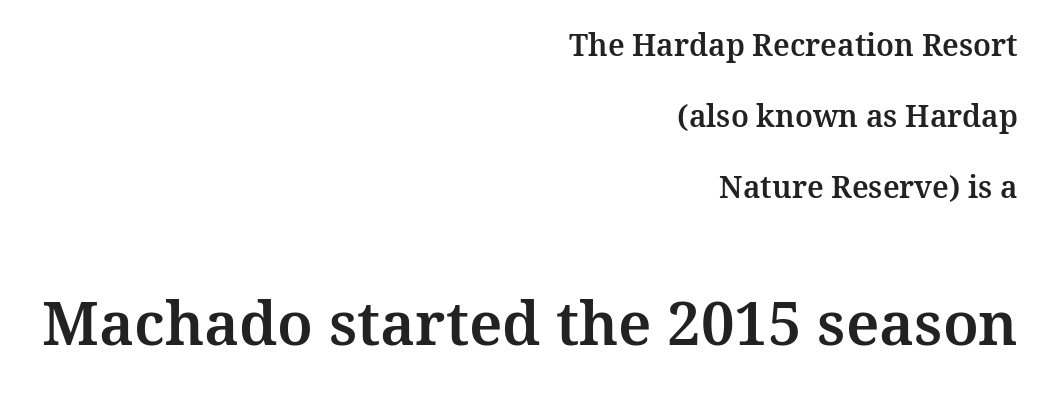
{"serif": "yes", "italic": "no", "width": "normal", "stroke_contrast": "medium", "x_height": "medium", "monospaced": "no", "underline": "no", "align": "right", "line_spacing": "loose", "line_spacing_ratio": 2.37, "letter_spacing": "normal", "letter_spacing_em": 0.0, "larger_block": "second", "size_ratio": 2.0, "glyph_px": 60}
